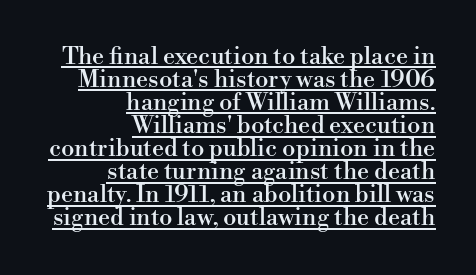
Q: Is the text italic (slanted)? A: No, it is upright.
Q: Is the text underlined? A: Yes.
Q: How is the paragraph aligned? A: Right-aligned.
Q: Is the spacing between letters normal or unusually wide? A: Normal.
Q: Is the spacing between lines tight, normal or loose? A: Tight.
